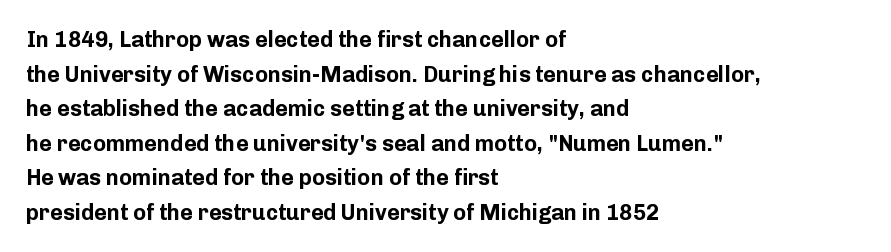
Q: Is the text bold? A: Yes.
Q: Is the text italic (slanted)? A: No, it is upright.
Q: Is the text underlined? A: No.
Q: How is the paragraph aligned? A: Left-aligned.
Q: Is the spacing between letters normal or unusually wide? A: Normal.
Q: Is the spacing between lines tight, normal or loose? A: Normal.
